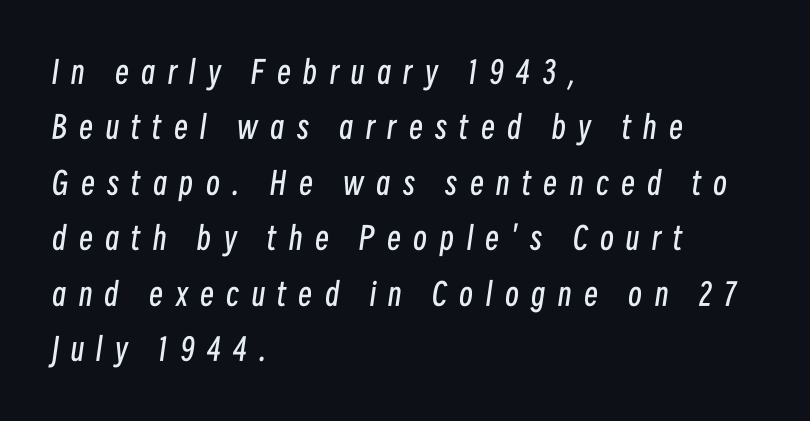
Descender tails drop into unmarked territory. A typesetter would call this proportional, since set widths differ per character. The setting favours the left margin, as ordinary paragraphs usually do. Loose tracking; the words dissolve into strings of separated letters. Looking at the ascenders, they clearly lean.
